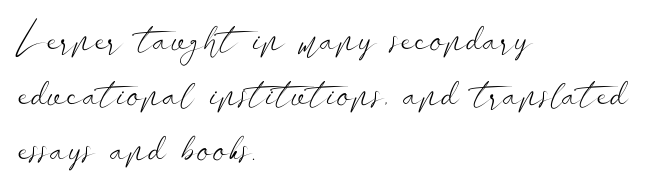
{"serif": "no", "bold": "no", "weight": "light", "width": "wide", "stroke_contrast": "low", "x_height": "small", "monospaced": "no", "underline": "no", "align": "left", "line_spacing": "normal", "line_spacing_ratio": 1.37, "letter_spacing": "normal", "letter_spacing_em": 0.0, "glyph_px": 40}
